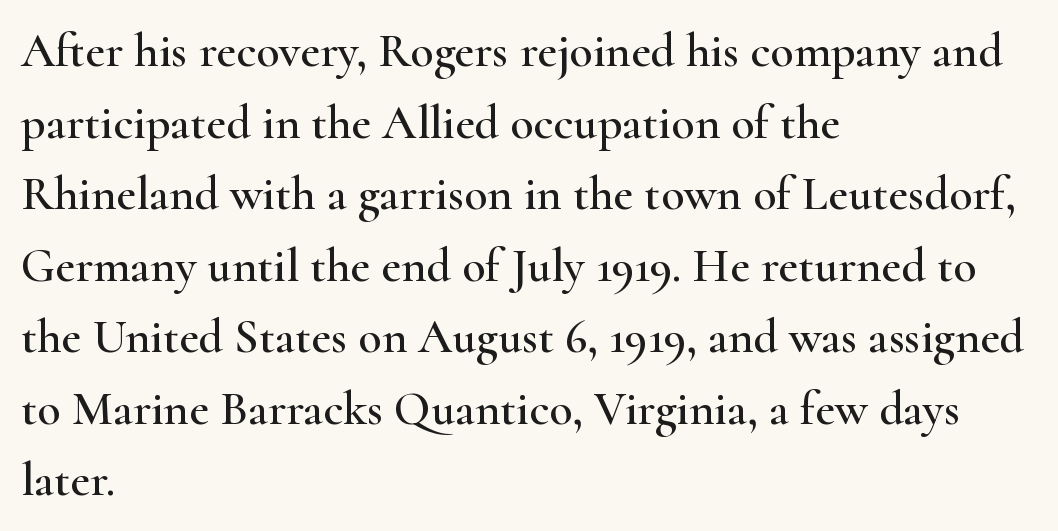
Q: Is the text italic (slanted)? A: No, it is upright.
Q: Is the typeface a serif or a sans-serif typeface? A: Serif.
Q: Is the text underlined? A: No.
Q: How is the paragraph aligned? A: Left-aligned.
Q: Is the spacing between letters normal or unusually wide? A: Normal.
Q: Is the spacing between lines tight, normal or loose? A: Normal.
Q: Width (condensed, normal, or wide)? A: Wide.
Q: Stroke contrast? A: High.
Q: x-height? A: Small.
Q: Monospaced? A: No.
